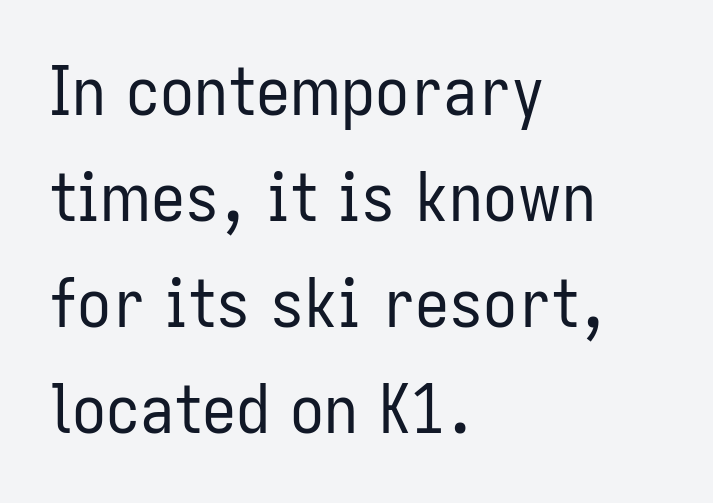
{"serif": "no", "italic": "no", "bold": "no", "weight": "regular", "width": "condensed", "stroke_contrast": "low", "x_height": "medium", "monospaced": "no", "underline": "no", "align": "left", "line_spacing": "normal", "line_spacing_ratio": 1.56, "letter_spacing": "normal", "letter_spacing_em": 0.0, "glyph_px": 68}
